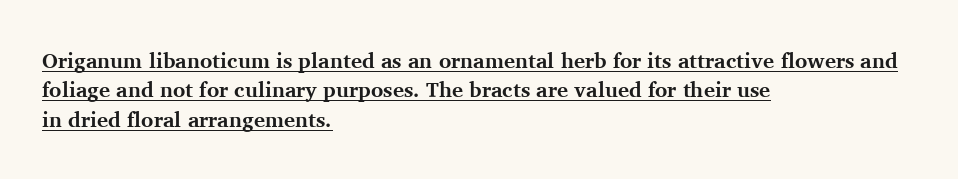
There is no visible air inserted between adjacent glyphs. I'd describe the lettering as bold — thick and assertive. How would I describe the line gaps? Plain and ordinary. These lines are set flush left with a ragged right edge.
